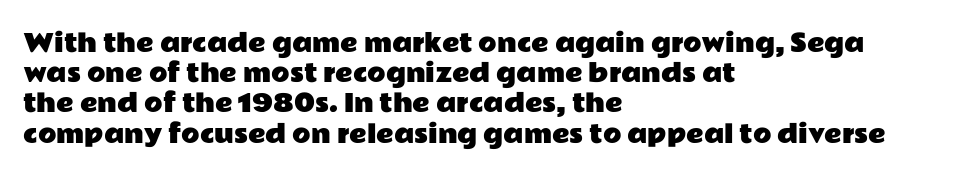
Leading: standard. Ascenders rise straight up at ninety degrees. The text block is weighted toward the left margin, trailing off unevenly rightward. Default kerning and tracking; the words read as compact shapes. Underlining? Definitely not there.
